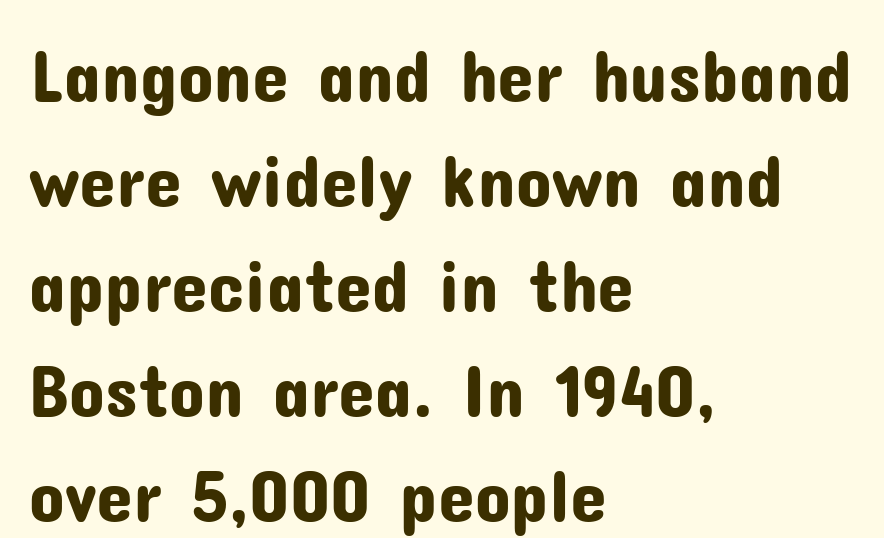
Q: Is the text italic (slanted)? A: No, it is upright.
Q: Is the typeface a serif or a sans-serif typeface? A: Sans-serif.
Q: Is the text underlined? A: No.
Q: How is the paragraph aligned? A: Left-aligned.
Q: Is the spacing between letters normal or unusually wide? A: Normal.
Q: Is the spacing between lines tight, normal or loose? A: Normal.
Q: Width (condensed, normal, or wide)? A: Normal.
Q: Stroke contrast? A: Low.
Q: x-height? A: Medium.
Q: Monospaced? A: No.
